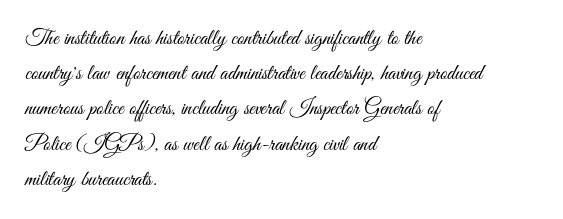
The image shows 22 px text type; set left-aligned, normal line spacing (1.6x), normal letter spacing, not underlined.
